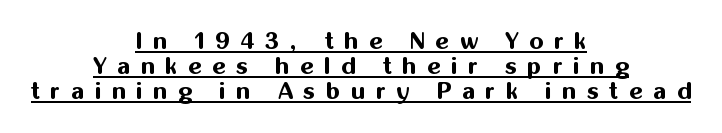
The image shows 23 px bold type, upright; set centered, tight line spacing (1.08x), unusually wide letter spacing (+0.47 em), underlined.
